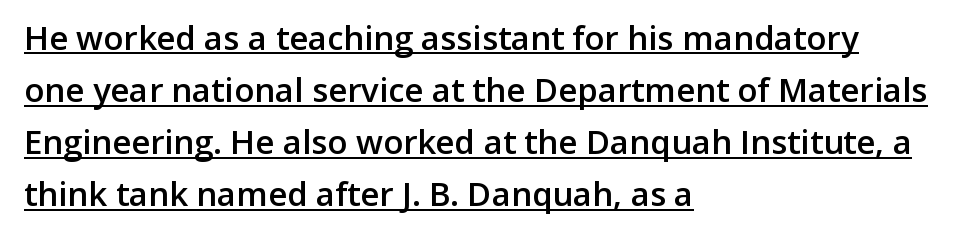
Q: Is the text bold? A: Semi-bold.
Q: Is the text italic (slanted)? A: No, it is upright.
Q: Is the typeface a serif or a sans-serif typeface? A: Sans-serif.
Q: Is the text underlined? A: Yes.
Q: How is the paragraph aligned? A: Left-aligned.
Q: Is the spacing between letters normal or unusually wide? A: Normal.
Q: Is the spacing between lines tight, normal or loose? A: Normal.
Q: Width (condensed, normal, or wide)? A: Normal.
Q: Stroke contrast? A: Low.
Q: x-height? A: Medium.
Q: Monospaced? A: No.
